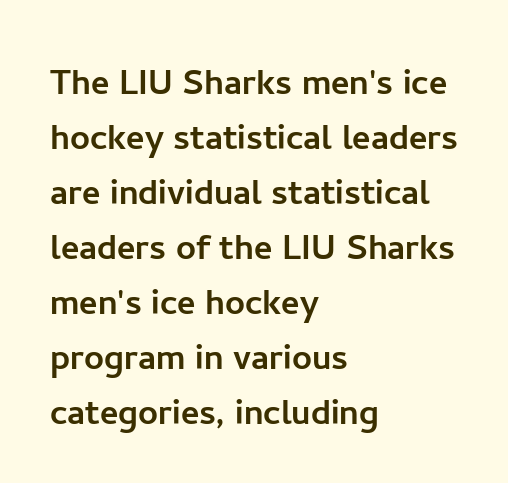
In terms of posture, this sample is upright. No feet cap the strokes, marking this as sans-serif type. The passage shown is not underscored anywhere. Characters follow at the spacing the type designer built in.
